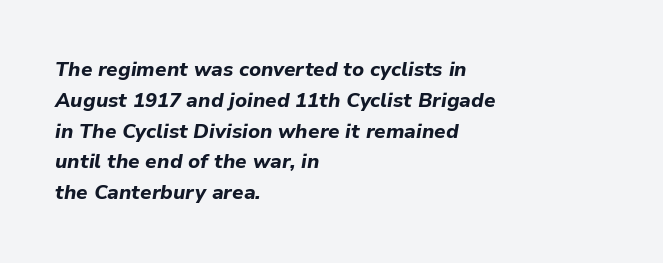
The zone under the glyphs is completely vacant. Italic: yes, the glyphs are oblique. Short and long lines alike share a common starting point at left. Students, observe: this is what conventionally led text looks like. Bold? Absolutely — the strokes are thick and heavy.
